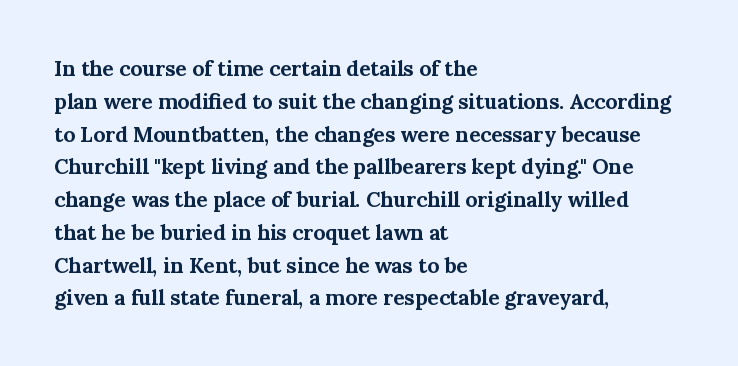
Weight check: bold — yes, fully. This rendering features lettering with no underline. This is the regular roman posture of the typeface. Is there much room between lines? A standard amount, neither cramped nor airy. No extra tracking has been applied to these lines. The rag falls on the right side of this text block.
